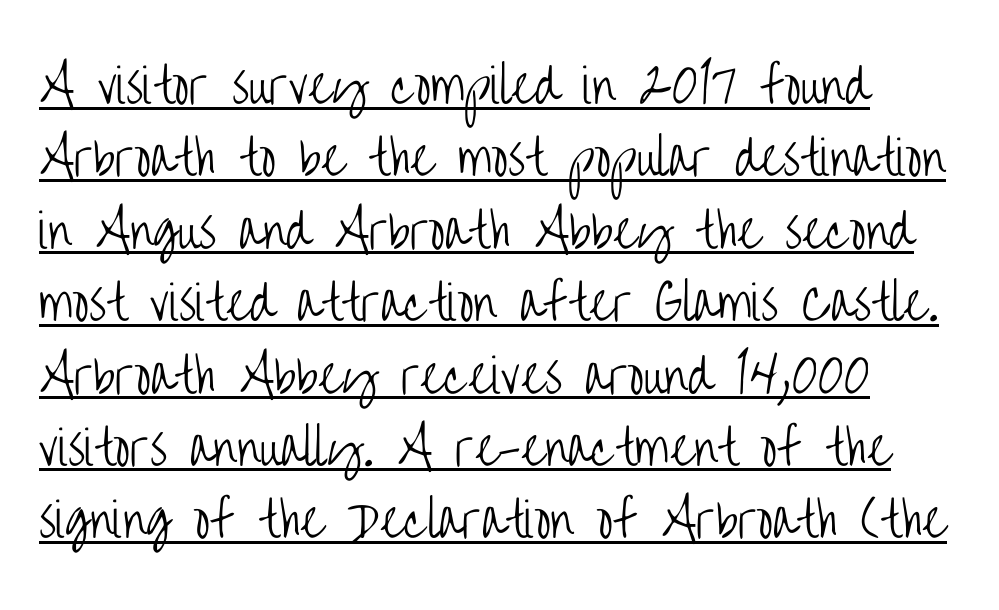
Q: Is the text bold? A: No.
Q: Is the text italic (slanted)? A: No, it is upright.
Q: Is the typeface a serif or a sans-serif typeface? A: Sans-serif.
Q: Is the text underlined? A: Yes.
Q: Is the spacing between letters normal or unusually wide? A: Normal.
Q: Is the spacing between lines tight, normal or loose? A: Normal.
Q: Width (condensed, normal, or wide)? A: Condensed.
Q: Stroke contrast? A: Low.
Q: x-height? A: Large.
Q: Monospaced? A: No.
